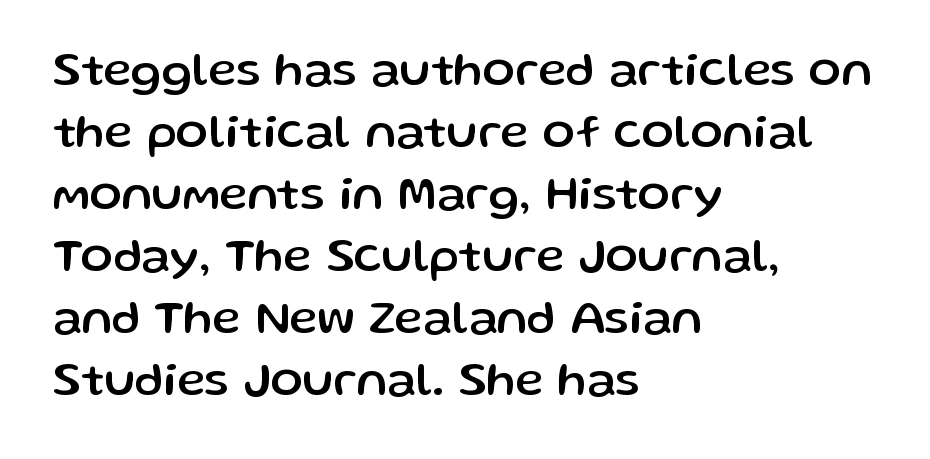
Q: Is the text italic (slanted)? A: No, it is upright.
Q: Is the typeface a serif or a sans-serif typeface? A: Sans-serif.
Q: Is the text underlined? A: No.
Q: How is the paragraph aligned? A: Left-aligned.
Q: Is the spacing between letters normal or unusually wide? A: Normal.
Q: Is the spacing between lines tight, normal or loose? A: Normal.
Q: Width (condensed, normal, or wide)? A: Normal.
Q: Stroke contrast? A: Low.
Q: x-height? A: Medium.
Q: Monospaced? A: No.
